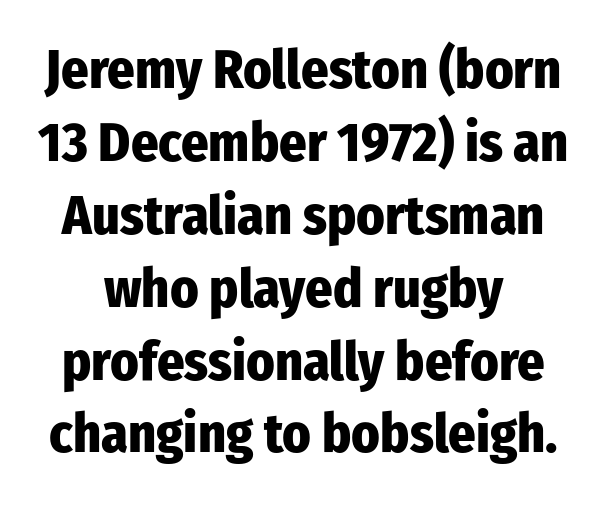
Q: Is the text bold? A: Yes.
Q: Is the text italic (slanted)? A: No, it is upright.
Q: Is the typeface a serif or a sans-serif typeface? A: Sans-serif.
Q: Is the text underlined? A: No.
Q: Is the spacing between letters normal or unusually wide? A: Normal.
Q: Is the spacing between lines tight, normal or loose? A: Normal.
Q: Width (condensed, normal, or wide)? A: Condensed.
Q: Stroke contrast? A: Low.
Q: x-height? A: Medium.
Q: Monospaced? A: No.
